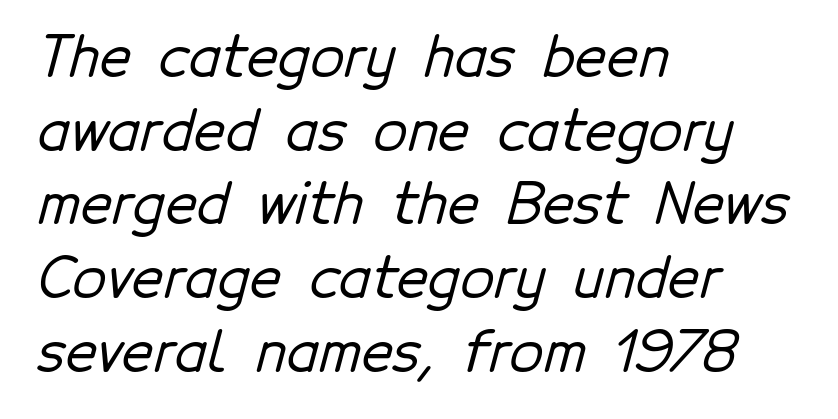
All the whitespace from short lines collects on the right. Between one letter and the next there's only the usual sliver of space. The leading is moderate, giving the passage an even texture. Unmarked baselines from the first word to the last. Regarding serifs, this sample does without them. These lines are rendered in a variable-pitch font.
